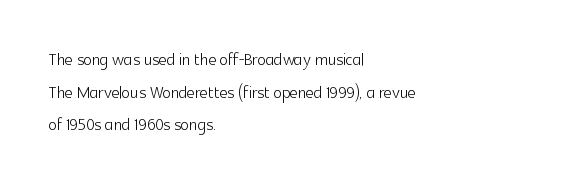
The image shows 22 px text type, upright; set left-aligned, normal line spacing (1.48x), normal letter spacing, not underlined.
